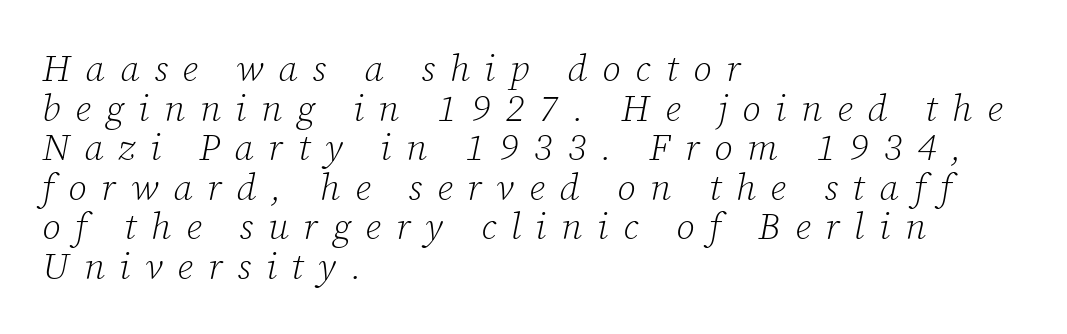
The image shows 37 px light serif type, italic (leaning right); set left-aligned, tight line spacing (1.07x), unusually wide letter spacing (+0.4 em), not underlined; low stroke contrast and a medium x-height.
